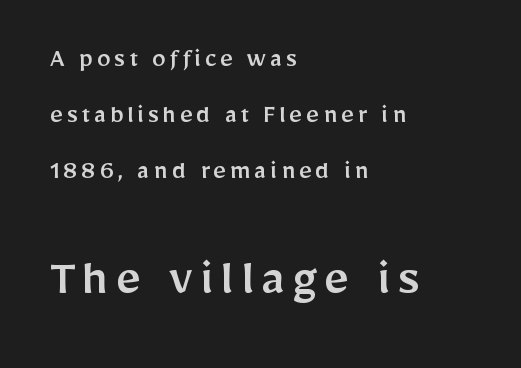
{"serif": "no", "italic": "no", "width": "normal", "stroke_contrast": "low", "x_height": "medium", "monospaced": "no", "underline": "no", "align": "left", "line_spacing": "loose", "line_spacing_ratio": 2.0, "larger_block": "second", "size_ratio": 1.96, "glyph_px": 55}
